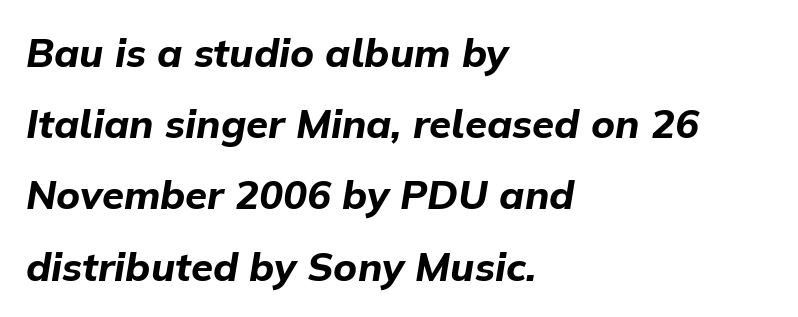
Q: Is the text bold? A: Yes.
Q: Is the text italic (slanted)? A: Yes, it leans right by about 9 degrees.
Q: Is the text underlined? A: No.
Q: How is the paragraph aligned? A: Left-aligned.
Q: Is the spacing between letters normal or unusually wide? A: Normal.
Q: Width (condensed, normal, or wide)? A: Normal.
Q: Stroke contrast? A: Low.
Q: x-height? A: Medium.
Q: Monospaced? A: No.
